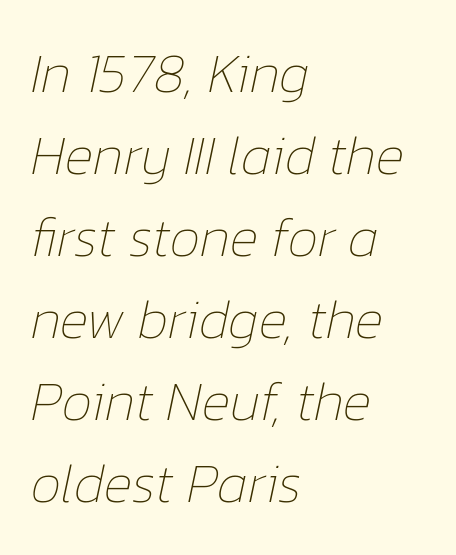
Is the block centered? No — it sits flush against the left margin. A typesetter would mark this as italic. The space directly below the letters is spotless. Character widths vary here, with narrow letters taking less room than wide ones.
